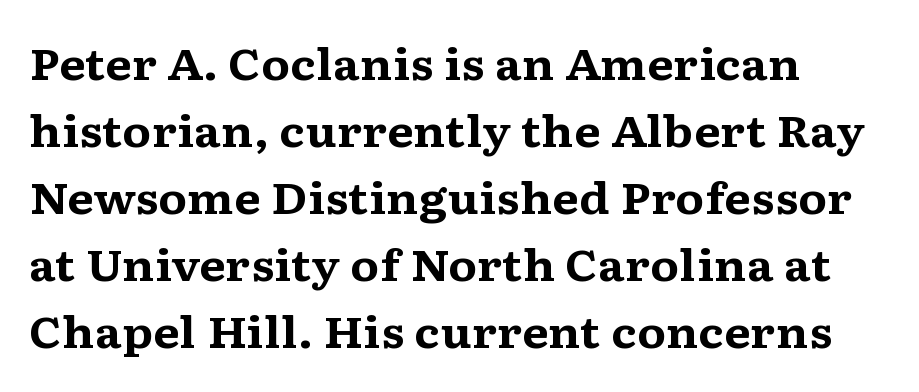
Q: Is the text bold? A: Yes.
Q: Is the text italic (slanted)? A: No, it is upright.
Q: Is the typeface a serif or a sans-serif typeface? A: Serif.
Q: Is the text underlined? A: No.
Q: How is the paragraph aligned? A: Left-aligned.
Q: Is the spacing between letters normal or unusually wide? A: Normal.
Q: Is the spacing between lines tight, normal or loose? A: Normal.
Q: Width (condensed, normal, or wide)? A: Wide.
Q: Stroke contrast? A: Medium.
Q: x-height? A: Medium.
Q: Monospaced? A: No.
